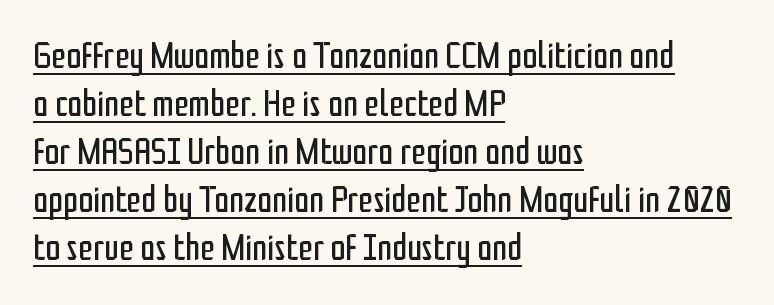
{"serif": "no", "italic": "no", "bold": "no", "weight": "regular", "width": "condensed", "stroke_contrast": "low", "x_height": "medium", "monospaced": "no", "underline": "yes", "align": "left", "line_spacing": "normal", "line_spacing_ratio": 1.26, "letter_spacing": "normal", "letter_spacing_em": 0.0, "glyph_px": 38}
